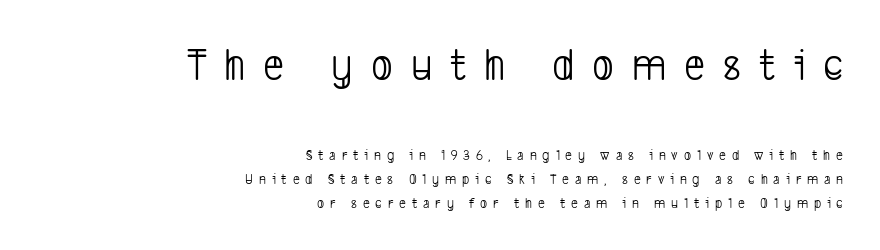
{"serif": "no", "bold": "no", "weight": "light", "width": "condensed", "stroke_contrast": "low", "x_height": "medium", "monospaced": "no", "underline": "no", "align": "right", "line_spacing": "normal", "line_spacing_ratio": 1.58, "letter_spacing": "wide", "letter_spacing_em": 0.39, "larger_block": "first", "size_ratio": 3.07, "glyph_px": 46}
